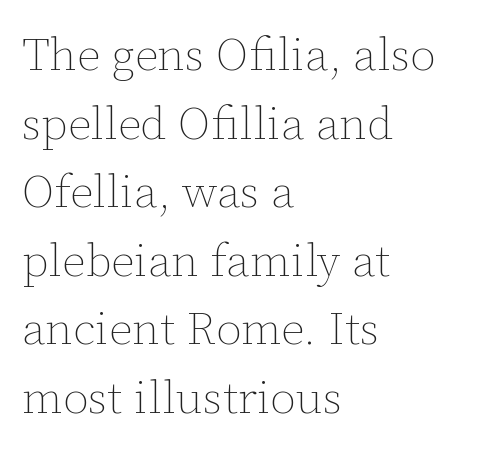
{"italic": "no", "bold": "no", "weight": "thin", "width": "normal", "stroke_contrast": "low", "x_height": "medium", "monospaced": "no", "underline": "no", "align": "left", "line_spacing": "normal", "line_spacing_ratio": 1.49, "letter_spacing": "normal", "letter_spacing_em": 0.0, "glyph_px": 46}
